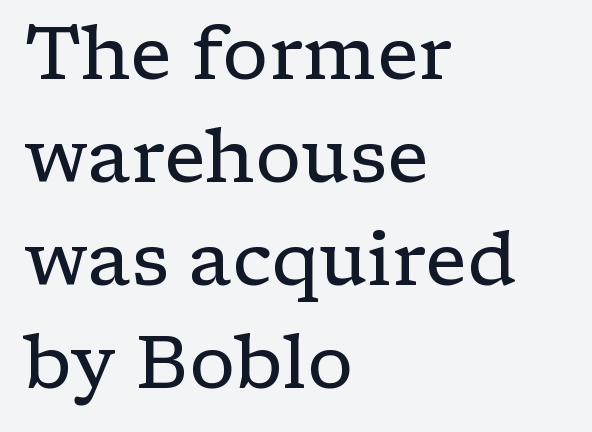
{"serif": "yes", "italic": "no", "bold": "no", "weight": "regular", "width": "wide", "stroke_contrast": "low", "x_height": "medium", "monospaced": "no", "underline": "no", "align": "left", "line_spacing": "normal", "line_spacing_ratio": 1.39, "letter_spacing": "normal", "letter_spacing_em": 0.0, "glyph_px": 74}
